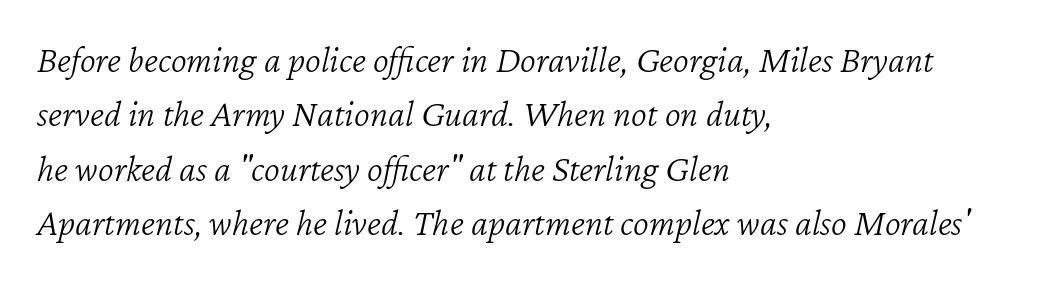
{"italic": "yes", "lean": "right", "slant_degrees": 12, "bold": "no", "weight": "light", "width": "normal", "stroke_contrast": "low", "x_height": "medium", "monospaced": "no", "underline": "no", "align": "left", "line_spacing": "normal", "line_spacing_ratio": 1.43, "letter_spacing": "normal", "letter_spacing_em": 0.0, "glyph_px": 38}
